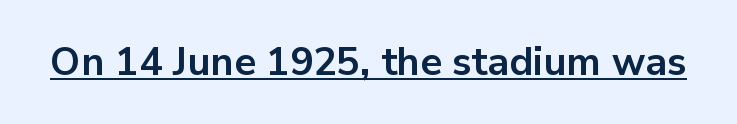
You'd pick this weight for a headline — it's a proper bold. Proportional: the letters do not fall into vertical columns. Is the letter spacing exaggerated? No — it looks like the ordinary default. Check where the strokes stop: nothing finishes them off — pure sans. A roman cut, with each character standing at attention. Glance below the letters and you will spot a drawn line.
